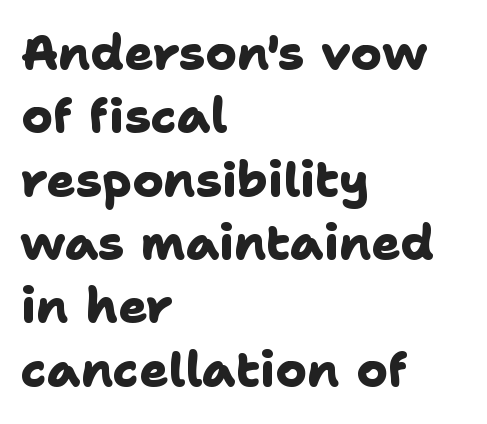
Q: Is the text bold? A: Yes.
Q: Is the typeface a serif or a sans-serif typeface? A: Sans-serif.
Q: Is the text underlined? A: No.
Q: How is the paragraph aligned? A: Left-aligned.
Q: Is the spacing between letters normal or unusually wide? A: Normal.
Q: Is the spacing between lines tight, normal or loose? A: Normal.
Q: Width (condensed, normal, or wide)? A: Normal.
Q: Stroke contrast? A: Low.
Q: x-height? A: Medium.
Q: Monospaced? A: No.
